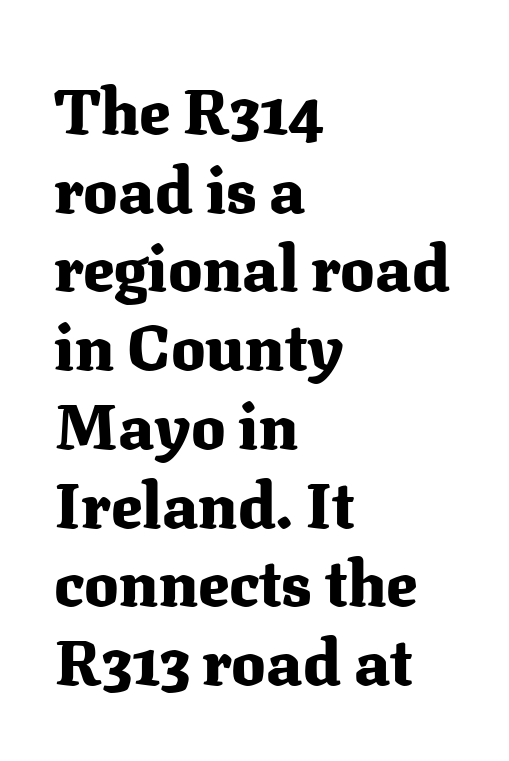
The image shows 64 px heavy serif type, upright; set left-aligned, line spacing 1.23x, normal letter spacing, not underlined; medium stroke contrast and a medium x-height.
